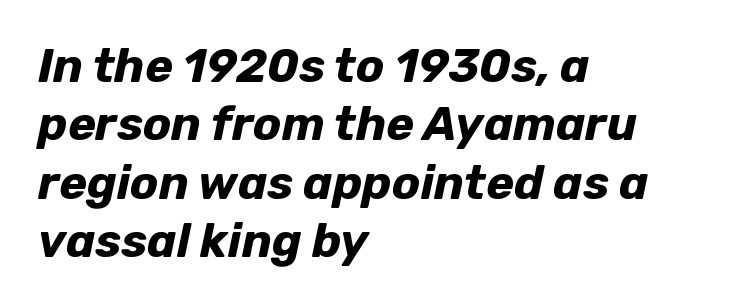
The image shows 47 px bold type, italic (leaning right); set left-aligned, line spacing 1.24x, normal letter spacing, not underlined; low stroke contrast and a medium x-height.
